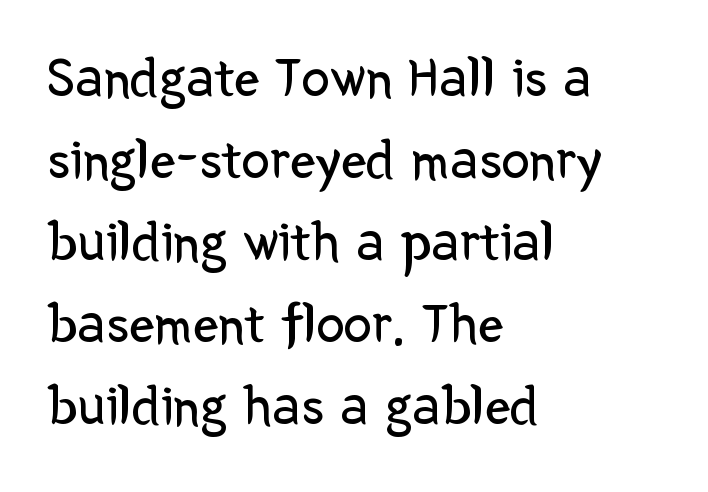
Q: Is the text bold? A: No.
Q: Is the text italic (slanted)? A: No, it is upright.
Q: Is the typeface a serif or a sans-serif typeface? A: Sans-serif.
Q: Is the text underlined? A: No.
Q: How is the paragraph aligned? A: Left-aligned.
Q: Is the spacing between letters normal or unusually wide? A: Normal.
Q: Is the spacing between lines tight, normal or loose? A: Normal.
Q: Width (condensed, normal, or wide)? A: Normal.
Q: Stroke contrast? A: Low.
Q: x-height? A: Medium.
Q: Monospaced? A: No.
